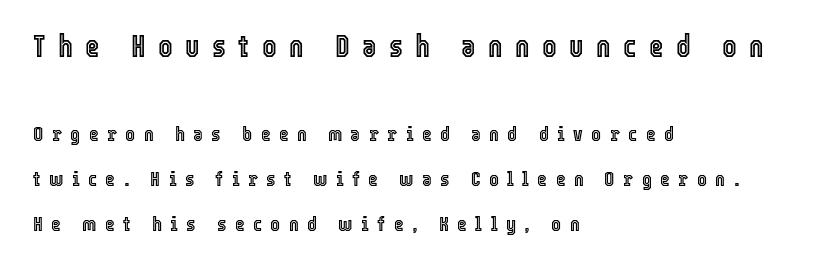
Q: Is the text italic (slanted)? A: No, it is upright.
Q: Is the text underlined? A: No.
Q: How is the paragraph aligned? A: Left-aligned.
Q: Is the spacing between letters normal or unusually wide? A: Unusually wide.
Q: Is the spacing between lines tight, normal or loose? A: Loose.
Q: Which block of text is set in a larger size, the first (top) or the second (bottom)? A: The first (top) one.
Q: Width (condensed, normal, or wide)? A: Condensed.
Q: x-height? A: Medium.
Q: Monospaced? A: No.
